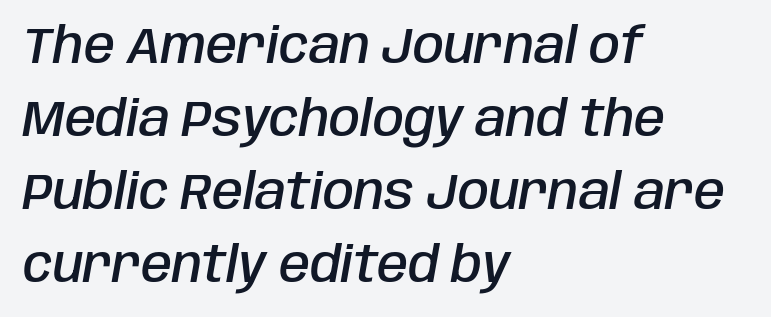
The image shows 50 px semibold, condensed type, italic (leaning right); set left-aligned, normal line spacing (1.46x), normal letter spacing, not underlined; low stroke contrast and a large x-height.
